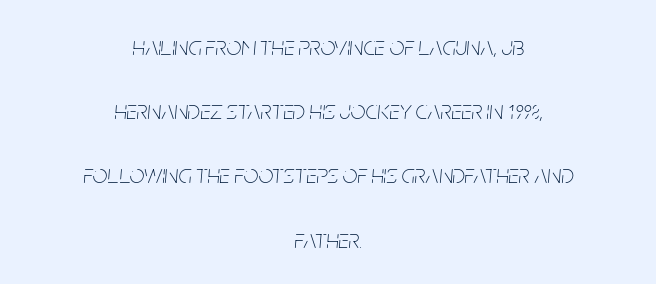
Look at the tracking — it's just the regular setting, nothing added. This is oblique type, the kind used for emphasis or titles. Nobody drew a line under any word here. Horizontally, the lines are justified to the midpoint only. Vertical spacing — loose. Stroke mass is kept to a normal reading level or below.
